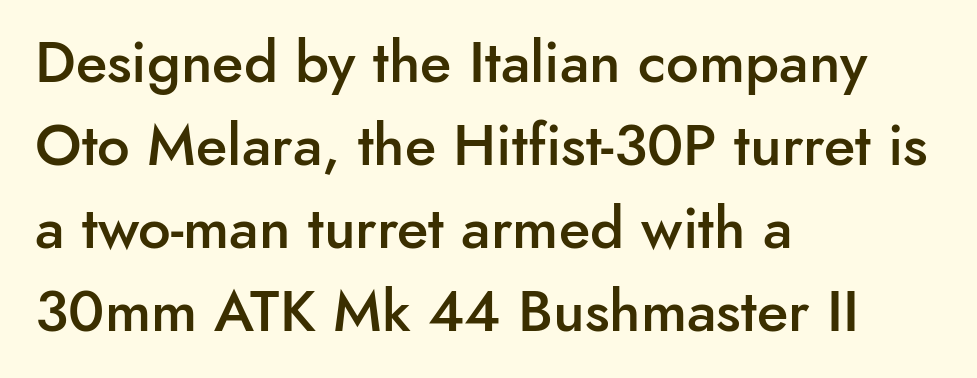
{"serif": "no", "italic": "no", "bold": "semi", "weight": "semibold", "width": "normal", "stroke_contrast": "low", "x_height": "small", "monospaced": "no", "underline": "no", "align": "left", "line_spacing": "normal", "line_spacing_ratio": 1.43, "letter_spacing": "normal", "letter_spacing_em": 0.0, "glyph_px": 58}
